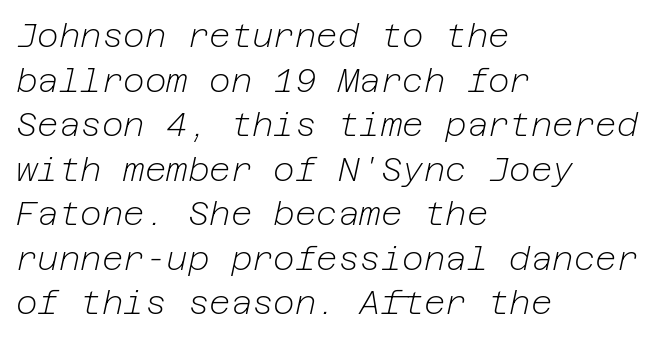
The image shows 33 px light type, italic (leaning right); set left-aligned, normal line spacing (1.35x), normal letter spacing, not underlined; low stroke contrast and a medium x-height.
